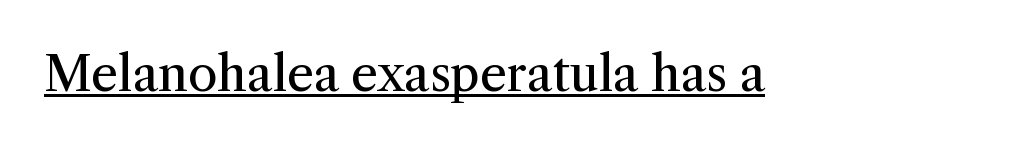
The image shows 48 px regular-weight serif type, upright; set normal letter spacing, underlined; medium stroke contrast and a medium x-height.
